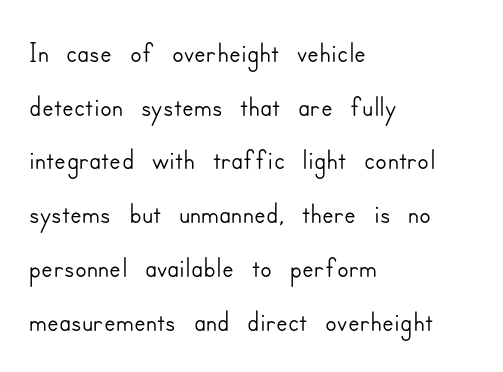
The image shows 43 px sans-serif type, upright; set left-aligned, normal line spacing (1.25x), normal letter spacing, not underlined; low stroke contrast and a small x-height.
